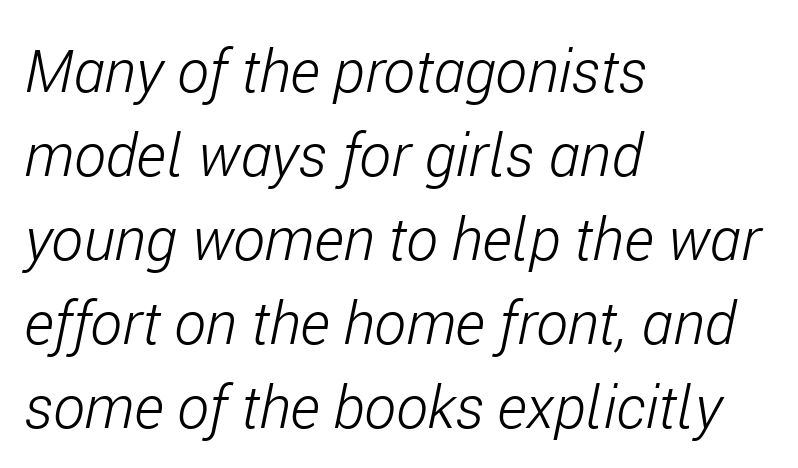
Letters rest on an invisible, unmarked baseline. Interline gaps are of average width in this sample. Typeset ragged right — the left edge is the straight one. Here the designer chose a conventional face with non-uniform glyph widths. In terms of posture, this sample is oblique. Tracking here is standard; glyphs follow each other at the usual distance.
